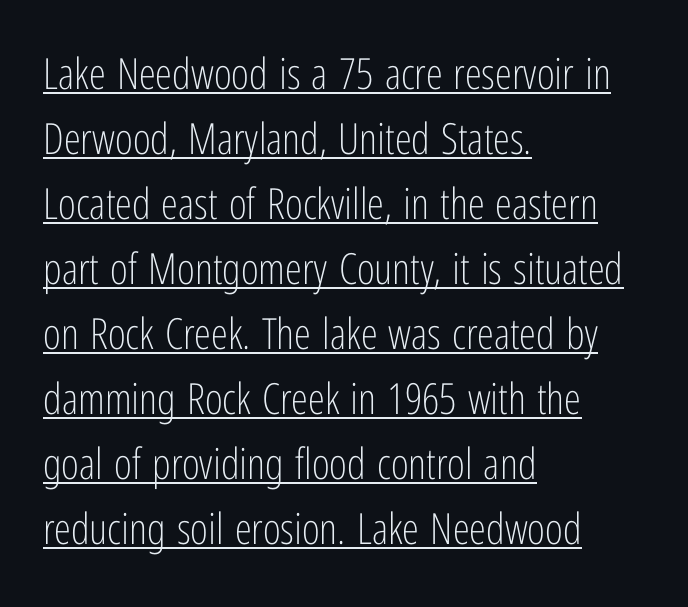
Q: Is the text bold? A: No.
Q: Is the text italic (slanted)? A: No, it is upright.
Q: Is the typeface a serif or a sans-serif typeface? A: Sans-serif.
Q: Is the text underlined? A: Yes.
Q: How is the paragraph aligned? A: Left-aligned.
Q: Is the spacing between letters normal or unusually wide? A: Normal.
Q: Is the spacing between lines tight, normal or loose? A: Normal.
Q: Width (condensed, normal, or wide)? A: Condensed.
Q: Stroke contrast? A: Low.
Q: x-height? A: Medium.
Q: Monospaced? A: No.
